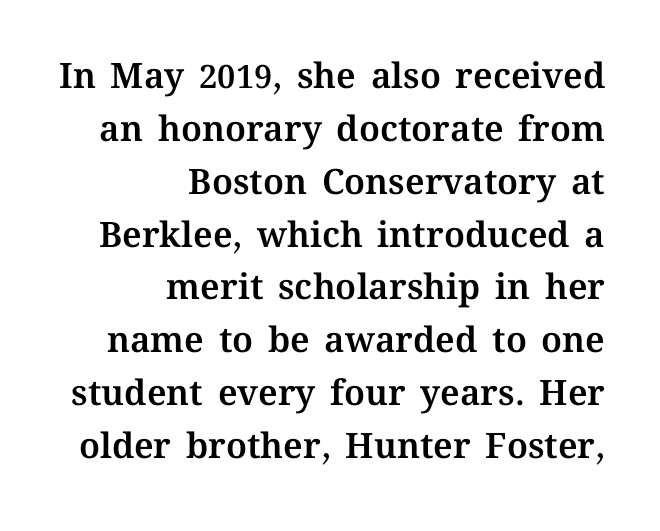
The image shows 35 px text type, upright; set right-aligned, normal line spacing (1.51x), normal letter spacing, not underlined; medium stroke contrast and a medium x-height.
